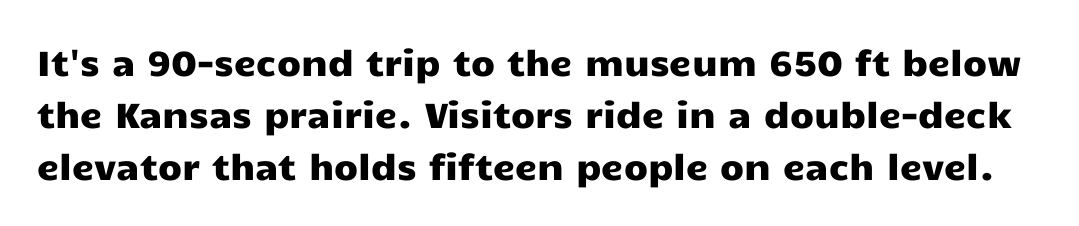
Q: Is the text italic (slanted)? A: No, it is upright.
Q: Is the typeface a serif or a sans-serif typeface? A: Sans-serif.
Q: Is the text underlined? A: No.
Q: Is the spacing between letters normal or unusually wide? A: Normal.
Q: Is the spacing between lines tight, normal or loose? A: Normal.
Q: Width (condensed, normal, or wide)? A: Wide.
Q: Stroke contrast? A: Low.
Q: x-height? A: Medium.
Q: Monospaced? A: No.
